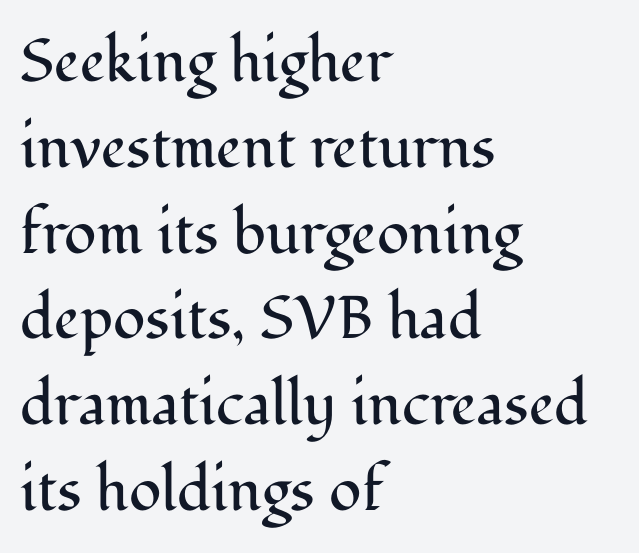
The image shows 60 px regular-weight serif type, upright; set left-aligned, normal line spacing (1.43x), normal letter spacing, not underlined; medium stroke contrast and a medium x-height.
